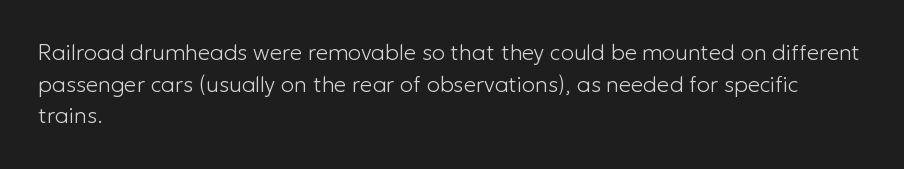
{"italic": "no", "bold": "no", "underline": "no", "align": "left", "line_spacing": "normal", "line_spacing_ratio": 1.44, "letter_spacing": "normal", "letter_spacing_em": 0.0, "glyph_px": 22}
